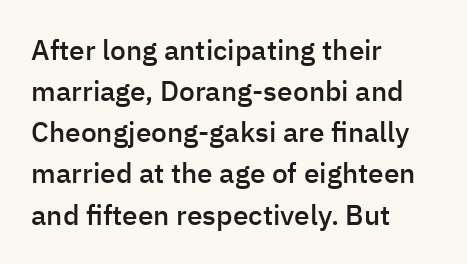
{"serif": "no", "italic": "no", "bold": "semi", "weight": "semibold", "width": "normal", "stroke_contrast": "low", "x_height": "medium", "monospaced": "no", "underline": "no", "align": "left", "line_spacing": "normal", "line_spacing_ratio": 1.47, "letter_spacing": "normal", "letter_spacing_em": 0.0, "glyph_px": 28}
